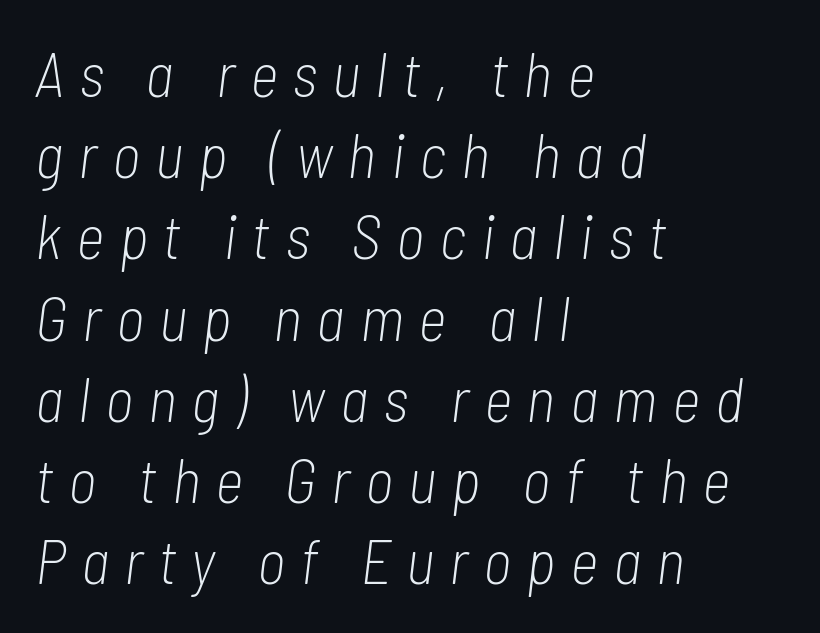
Q: Is the text bold? A: No.
Q: Is the text italic (slanted)? A: Yes, it leans right by about 7 degrees.
Q: Is the text underlined? A: No.
Q: How is the paragraph aligned? A: Left-aligned.
Q: Is the spacing between letters normal or unusually wide? A: Unusually wide.
Q: Is the spacing between lines tight, normal or loose? A: Normal.
Q: Width (condensed, normal, or wide)? A: Condensed.
Q: Stroke contrast? A: Low.
Q: x-height? A: Medium.
Q: Monospaced? A: No.
